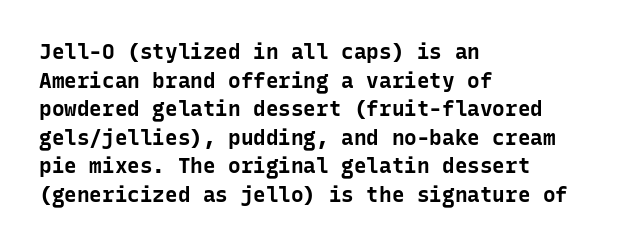
Notice how descenders clear the ascenders below comfortably — that's standard leading. Clear beneath every line of the passage. These lines are set flush left with a ragged right edge. The type sits square on the baseline with zero lean. Each word holds together tightly as a unit, with standard inter-letter gaps.
